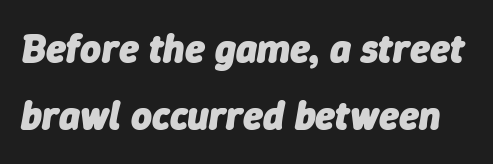
Q: Is the text bold? A: Yes.
Q: Is the text italic (slanted)? A: Yes, it leans right by about 9 degrees.
Q: Is the text underlined? A: No.
Q: Is the spacing between letters normal or unusually wide? A: Normal.
Q: Is the spacing between lines tight, normal or loose? A: Normal.
Q: Width (condensed, normal, or wide)? A: Normal.
Q: Stroke contrast? A: Low.
Q: x-height? A: Medium.
Q: Monospaced? A: No.
